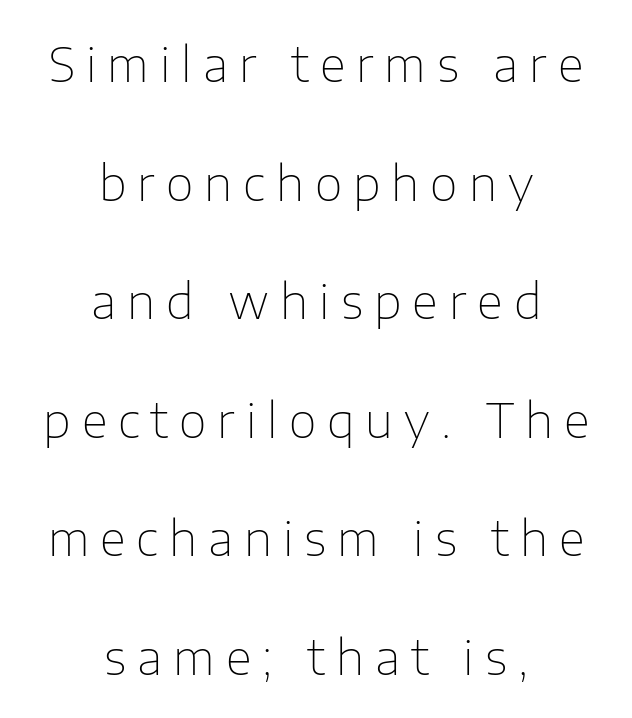
The image shows 48 px thin sans-serif type, upright; set centered, loose line spacing (2.47x), unusually wide letter spacing (+0.23 em), not underlined; low stroke contrast and a medium x-height.
